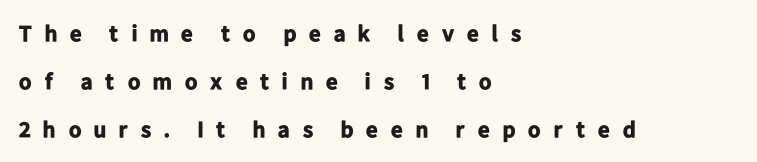
{"italic": "no", "bold": "yes", "underline": "no", "align": "left", "line_spacing": "loose", "line_spacing_ratio": 2.08, "letter_spacing": "wide", "letter_spacing_em": 0.48, "glyph_px": 23}
